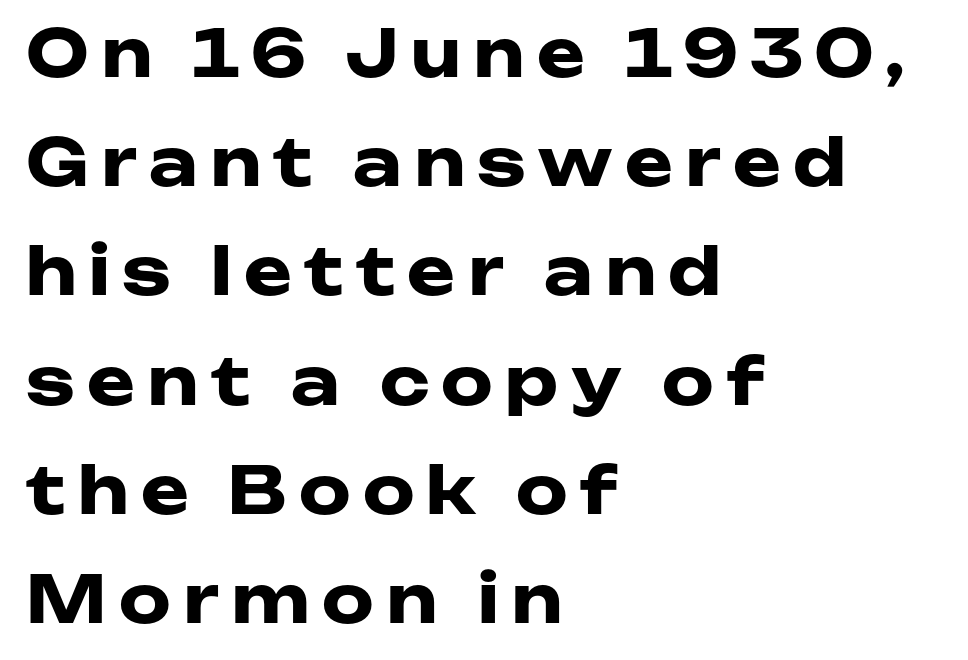
Q: Is the text bold? A: Yes.
Q: Is the text italic (slanted)? A: No, it is upright.
Q: Is the typeface a serif or a sans-serif typeface? A: Sans-serif.
Q: Is the text underlined? A: No.
Q: How is the paragraph aligned? A: Left-aligned.
Q: Is the spacing between lines tight, normal or loose? A: Normal.
Q: Width (condensed, normal, or wide)? A: Wide.
Q: Stroke contrast? A: Low.
Q: x-height? A: Medium.
Q: Monospaced? A: No.
